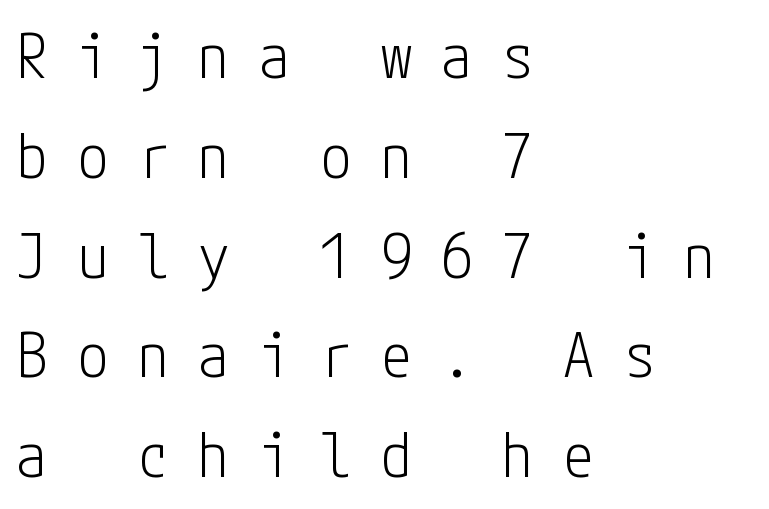
The image shows 62 px light, condensed sans-serif type, upright; set left-aligned, normal line spacing (1.61x), unusually wide letter spacing (+0.48 em), not underlined; low stroke contrast and a medium x-height.
